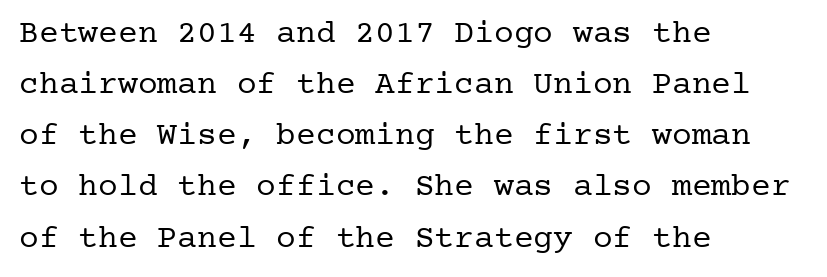
{"serif": "yes", "italic": "no", "bold": "no", "weight": "regular", "width": "normal", "stroke_contrast": "low", "x_height": "medium", "underline": "no", "align": "left", "line_spacing": "normal", "line_spacing_ratio": 1.55, "letter_spacing": "normal", "letter_spacing_em": 0.0, "glyph_px": 33}
